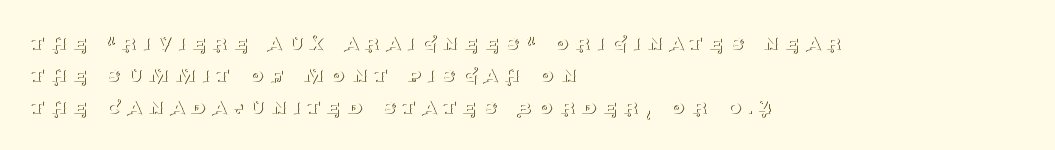
Each line starts at the same left margin while the right side varies. Is the stroke heavy? The answer is a plain regular-or-lighter. The specimen omits any rule beneath the text block's lines. The face used here is rendered with a markedly widened letterfit. This sample keeps an unexceptional amount of space between lines.
